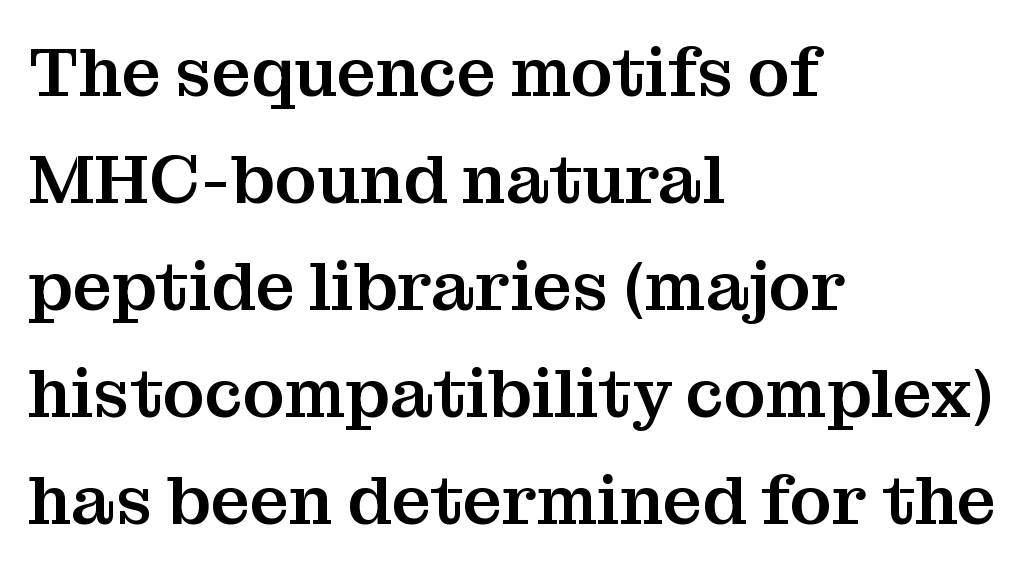
The image shows 69 px serif type, upright; set left-aligned, normal line spacing (1.55x), normal letter spacing, not underlined; medium stroke contrast and a medium x-height.
